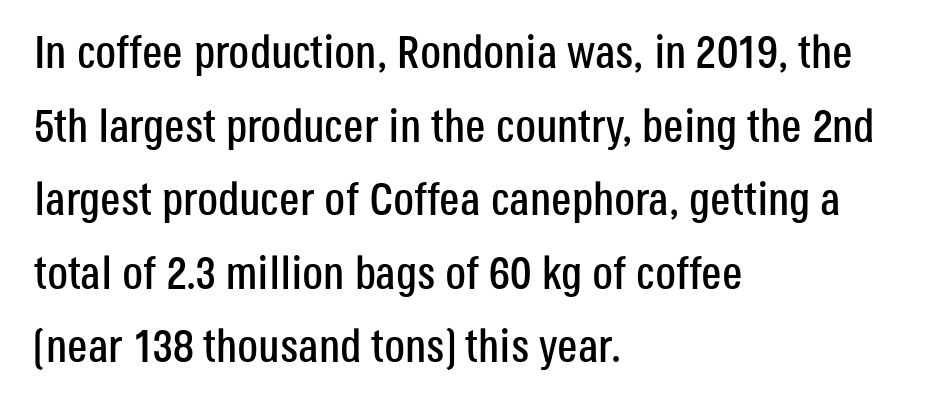
The strip under each line holds only bare page. In terms of leading, this rendering sits right in the middle. Tall strokes in this sample are plumb rather than angled. I'd call this a sans setting — the letters go barefoot.
